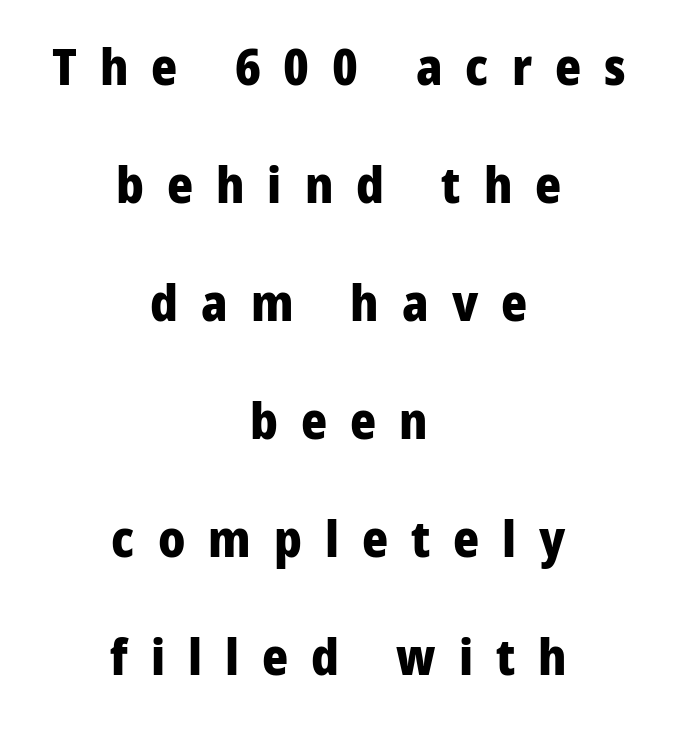
{"serif": "no", "italic": "no", "bold": "yes", "weight": "heavy", "width": "normal", "stroke_contrast": "low", "x_height": "medium", "monospaced": "no", "underline": "no", "align": "center", "line_spacing": "loose", "line_spacing_ratio": 2.36, "letter_spacing": "wide", "letter_spacing_em": 0.46, "glyph_px": 50}
